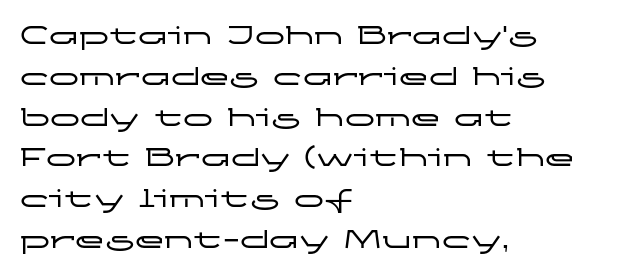
The typesetter chose a ragged-right arrangement here. The foot of each line stays bare and open. You can tell it's not italic because the verticals are truly vertical. The rendering uses natural spacing where letterforms have individual widths. The glyphs in this specimen are sans serif. Leading matches the norm, producing a regular column.
